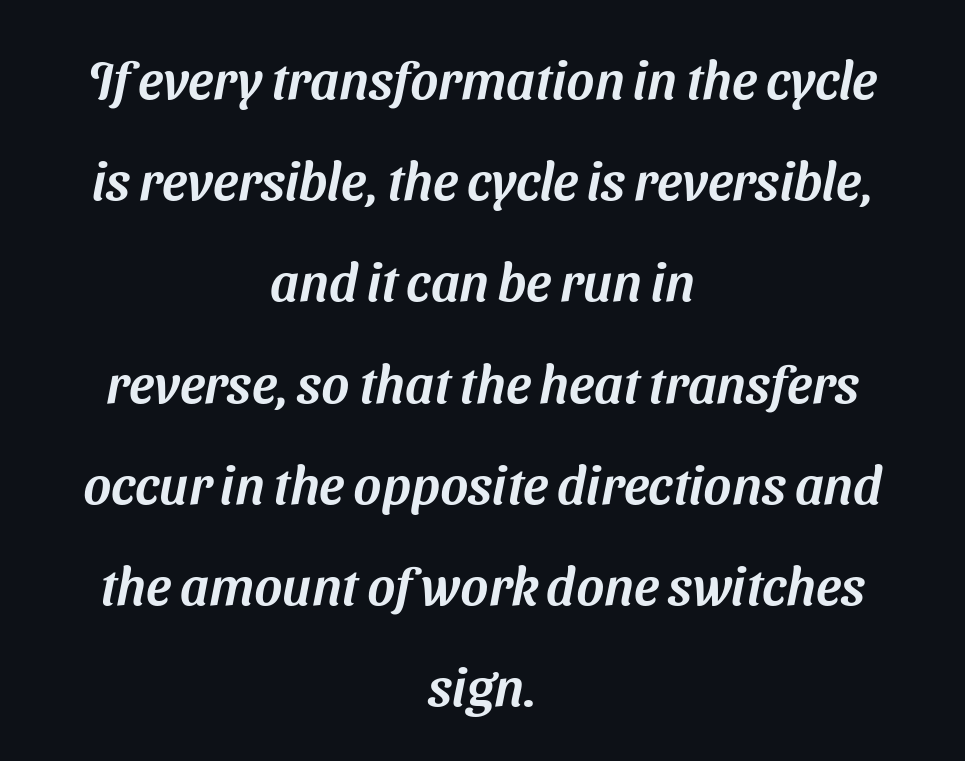
{"serif": "no", "width": "normal", "stroke_contrast": "medium", "x_height": "medium", "monospaced": "no", "underline": "no", "align": "center", "line_spacing": "loose", "line_spacing_ratio": 1.91, "letter_spacing": "normal", "letter_spacing_em": 0.0, "glyph_px": 53}
